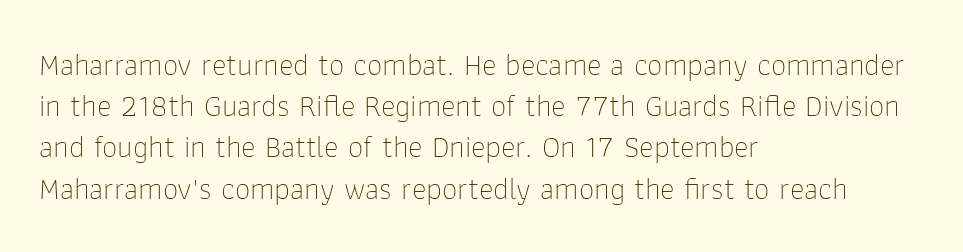
The image shows 31 px thin sans-serif type, upright; set left-aligned, normal line spacing (1.33x), normal letter spacing, not underlined; low stroke contrast and a medium x-height.
